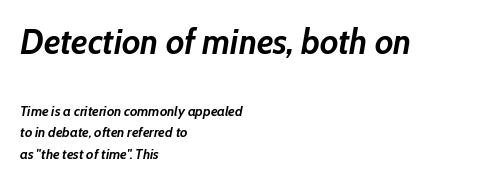
Q: Is the text bold? A: Yes.
Q: Is the text italic (slanted)? A: Yes, it leans right by about 10 degrees.
Q: Is the text underlined? A: No.
Q: How is the paragraph aligned? A: Left-aligned.
Q: Is the spacing between letters normal or unusually wide? A: Normal.
Q: Is the spacing between lines tight, normal or loose? A: Normal.
Q: Which block of text is set in a larger size, the first (top) or the second (bottom)? A: The first (top) one.
Q: Width (condensed, normal, or wide)? A: Normal.
Q: Stroke contrast? A: Low.
Q: x-height? A: Medium.
Q: Monospaced? A: No.
